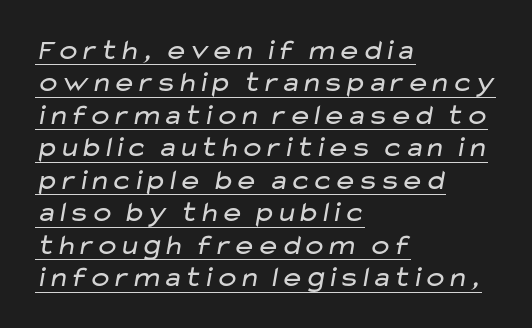
The image shows 29 px regular-weight, wide sans-serif type; set left-aligned, tight line spacing (1.12x), normal letter spacing, underlined; low stroke contrast and a medium x-height.
